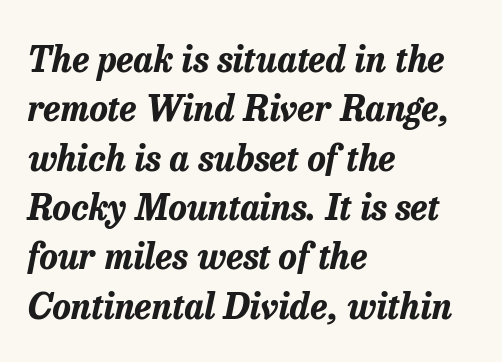
{"italic": "yes", "lean": "right", "slant_degrees": 13, "bold": "yes", "weight": "bold", "width": "normal", "stroke_contrast": "low", "x_height": "medium", "monospaced": "no", "underline": "no", "align": "left", "line_spacing": "normal", "line_spacing_ratio": 1.41, "letter_spacing": "normal", "letter_spacing_em": 0.0, "glyph_px": 35}
